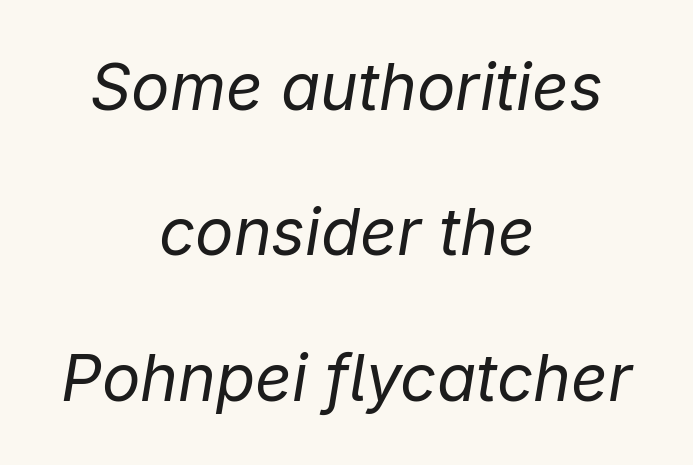
{"italic": "yes", "lean": "right", "slant_degrees": 9, "bold": "no", "weight": "regular", "width": "normal", "stroke_contrast": "low", "x_height": "medium", "monospaced": "no", "underline": "no", "align": "center", "line_spacing": "loose", "line_spacing_ratio": 2.27, "letter_spacing": "normal", "letter_spacing_em": 0.0, "glyph_px": 64}
